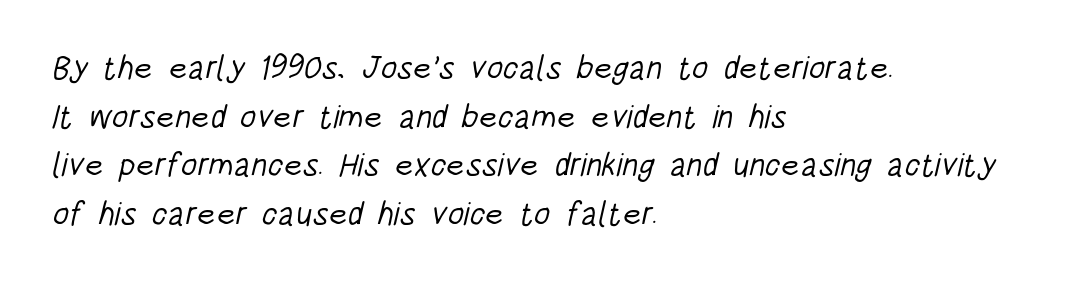
{"serif": "no", "bold": "no", "weight": "light", "width": "condensed", "stroke_contrast": "low", "x_height": "large", "monospaced": "no", "underline": "no", "align": "left", "line_spacing": "normal", "line_spacing_ratio": 1.47, "letter_spacing": "normal", "letter_spacing_em": 0.0, "glyph_px": 33}
